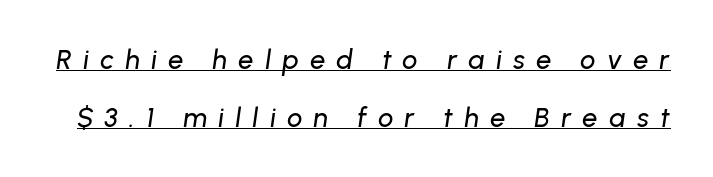
{"italic": "yes", "lean": "right", "slant_degrees": 8, "underline": "yes", "line_spacing": "loose", "line_spacing_ratio": 2.14, "letter_spacing": "wide", "letter_spacing_em": 0.42, "glyph_px": 27}
